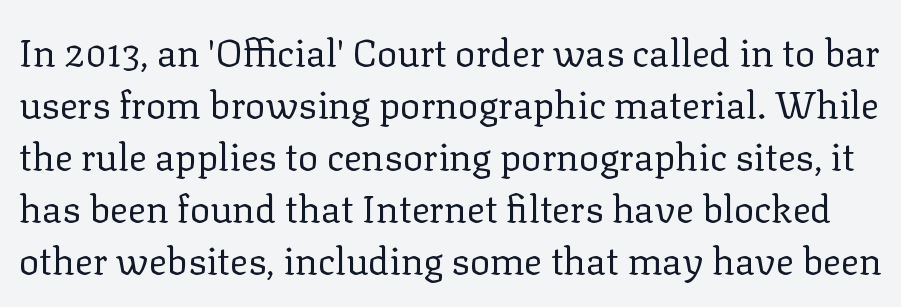
Q: Is the text bold? A: No.
Q: Is the text italic (slanted)? A: No, it is upright.
Q: Is the typeface a serif or a sans-serif typeface? A: Serif.
Q: Is the text underlined? A: No.
Q: Is the spacing between letters normal or unusually wide? A: Normal.
Q: Is the spacing between lines tight, normal or loose? A: Normal.
Q: Width (condensed, normal, or wide)? A: Normal.
Q: Stroke contrast? A: Low.
Q: x-height? A: Medium.
Q: Monospaced? A: No.
